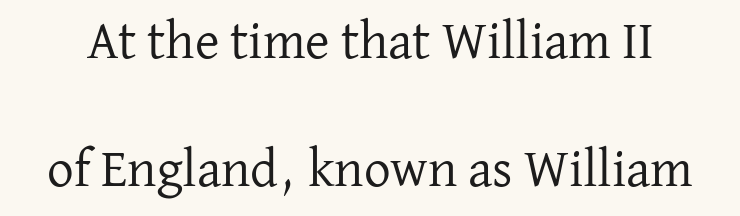
The image shows 53 px regular-weight serif type, upright; set loose line spacing (2.41x), normal letter spacing, not underlined; low stroke contrast and a medium x-height.
